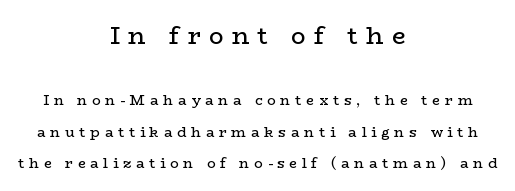
The image shows 24 px text type, upright; set centered, loose line spacing (2.25x), unusually wide letter spacing (+0.34 em), not underlined; the first (top) block is 1.71x larger.
